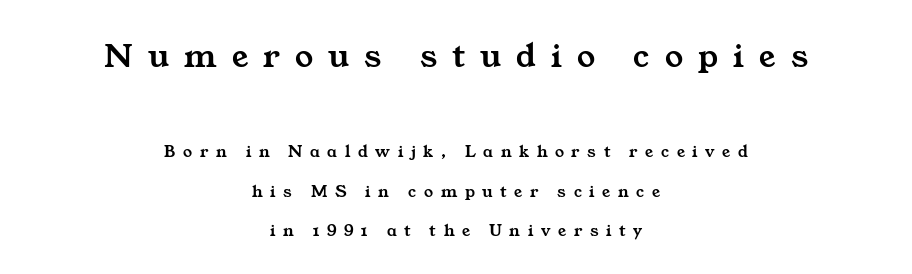
Q: Is the typeface a serif or a sans-serif typeface? A: Serif.
Q: Is the text underlined? A: No.
Q: How is the paragraph aligned? A: Centered.
Q: Is the spacing between letters normal or unusually wide? A: Unusually wide.
Q: Is the spacing between lines tight, normal or loose? A: Loose.
Q: Which block of text is set in a larger size, the first (top) or the second (bottom)? A: The first (top) one.
Q: Width (condensed, normal, or wide)? A: Wide.
Q: Stroke contrast? A: Medium.
Q: x-height? A: Medium.
Q: Monospaced? A: No.
